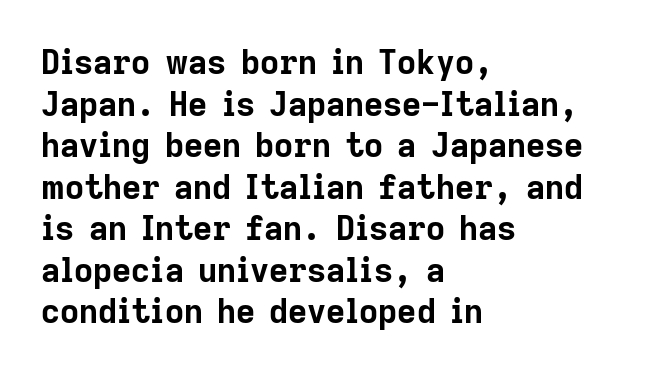
The letters carry no serifs — their stems end cleanly without finishing strokes. This rendering leaves character spacing at its baseline value. The lettering holds an erect, upright posture throughout. Quick note: underline off. The rendering uses a bold face; every stroke is thick and dark. Leading: standard.
